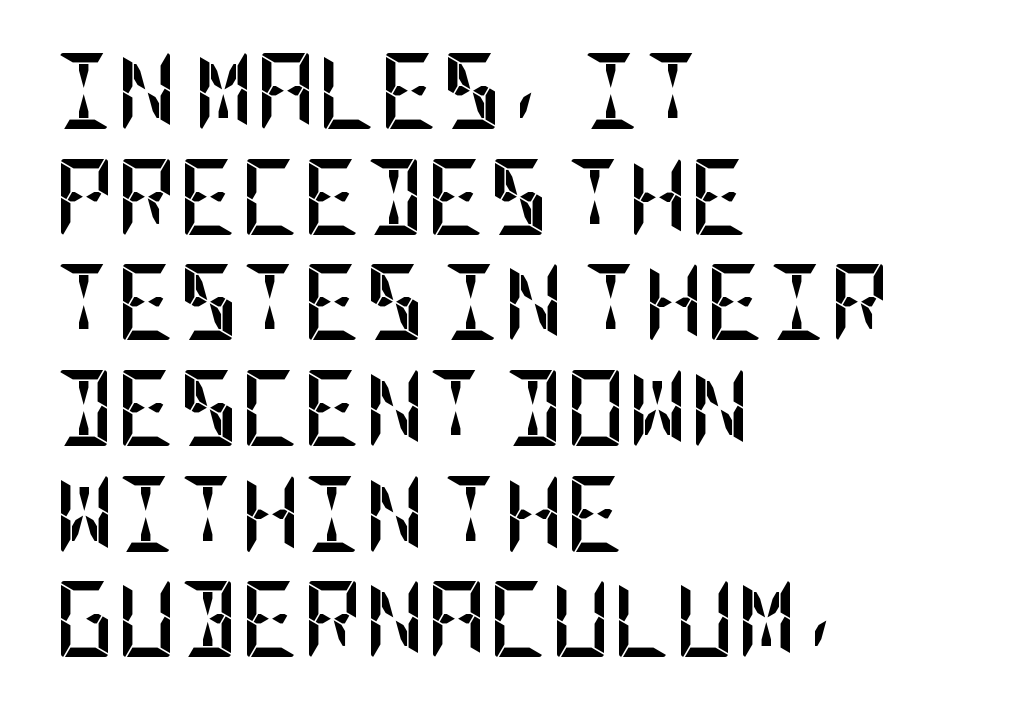
{"serif": "no", "italic": "no", "bold": "yes", "weight": "semibold", "width": "condensed", "stroke_contrast": "low", "x_height": "large", "underline": "no", "align": "left", "line_spacing": "normal", "line_spacing_ratio": 1.39, "letter_spacing": "normal", "letter_spacing_em": 0.0, "glyph_px": 76}
